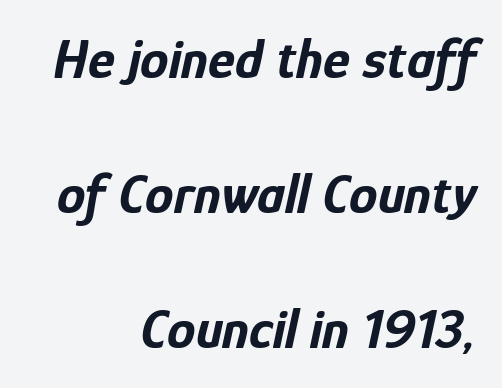
Q: Is the text bold? A: Yes.
Q: Is the text italic (slanted)? A: Yes, it leans right by about 12 degrees.
Q: Is the text underlined? A: No.
Q: How is the paragraph aligned? A: Right-aligned.
Q: Is the spacing between letters normal or unusually wide? A: Normal.
Q: Is the spacing between lines tight, normal or loose? A: Loose.
Q: Width (condensed, normal, or wide)? A: Condensed.
Q: Stroke contrast? A: Low.
Q: x-height? A: Medium.
Q: Monospaced? A: No.
